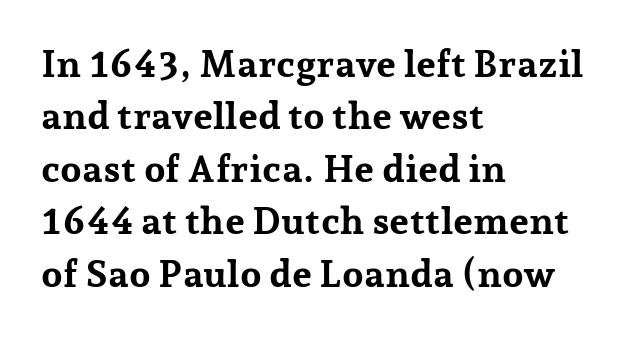
These lines stack with their left ends in a neat column. Think of a printed novel: that variable character pitch is what you see here. Ordinary non-slanted type is in use. Bare-footed words on every line. Nobody touched the tracking dial on this one.
